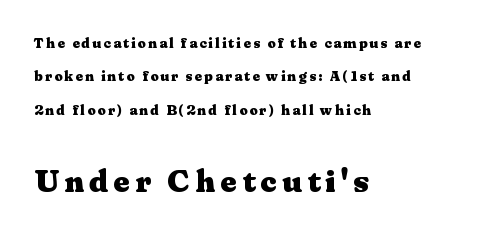
Q: Is the text bold? A: Yes.
Q: Is the text italic (slanted)? A: No, it is upright.
Q: Is the typeface a serif or a sans-serif typeface? A: Serif.
Q: Is the text underlined? A: No.
Q: How is the paragraph aligned? A: Left-aligned.
Q: Is the spacing between lines tight, normal or loose? A: Loose.
Q: Which block of text is set in a larger size, the first (top) or the second (bottom)? A: The second (bottom) one.
Q: Width (condensed, normal, or wide)? A: Wide.
Q: Stroke contrast? A: Medium.
Q: x-height? A: Medium.
Q: Monospaced? A: No.
